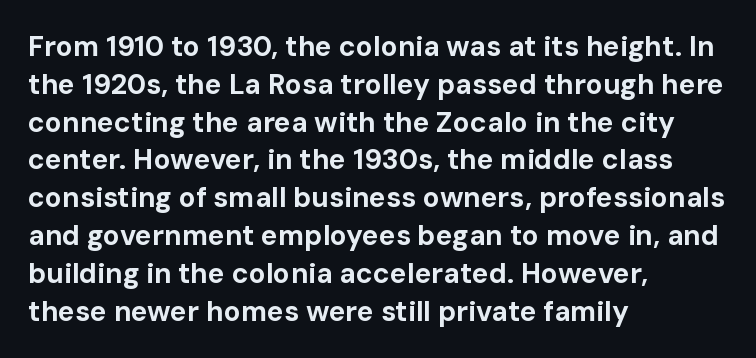
Line beginnings align vertically; line endings do not. You'd pick this weight for a headline — it's a proper bold. There is no visible air inserted between adjacent glyphs. Each row of text sits above clean, open space. The glyphs in this specimen are sans serif.
